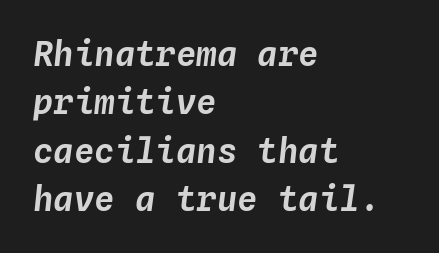
{"italic": "yes", "lean": "right", "slant_degrees": 4, "width": "normal", "stroke_contrast": "low", "x_height": "medium", "monospaced": "yes", "underline": "no", "align": "left", "line_spacing": "normal", "line_spacing_ratio": 1.42, "letter_spacing": "normal", "letter_spacing_em": 0.0, "glyph_px": 34}
